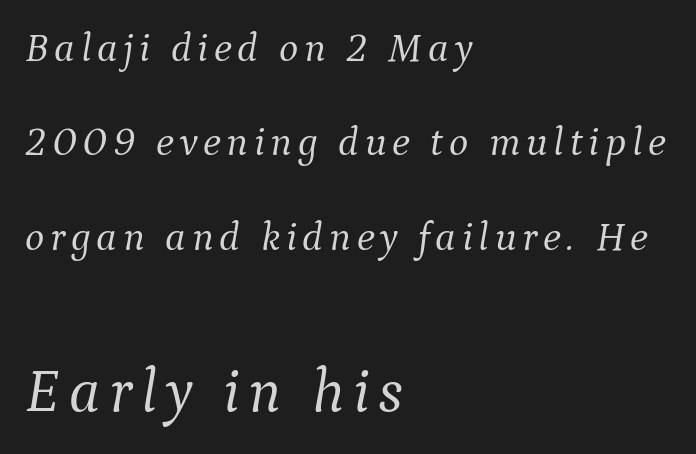
Q: Is the text bold? A: No.
Q: Is the text italic (slanted)? A: Yes, it leans right by about 9 degrees.
Q: Is the typeface a serif or a sans-serif typeface? A: Serif.
Q: Is the text underlined? A: No.
Q: How is the paragraph aligned? A: Left-aligned.
Q: Is the spacing between lines tight, normal or loose? A: Loose.
Q: Which block of text is set in a larger size, the first (top) or the second (bottom)? A: The second (bottom) one.
Q: Width (condensed, normal, or wide)? A: Normal.
Q: Stroke contrast? A: Medium.
Q: x-height? A: Medium.
Q: Monospaced? A: No.
